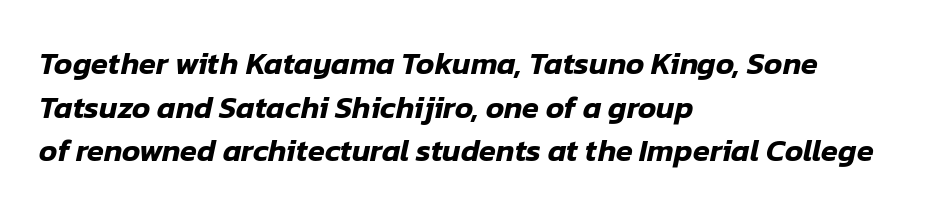
Q: Is the text italic (slanted)? A: Yes, it leans right by about 12 degrees.
Q: Is the text underlined? A: No.
Q: How is the paragraph aligned? A: Left-aligned.
Q: Is the spacing between letters normal or unusually wide? A: Normal.
Q: Is the spacing between lines tight, normal or loose? A: Normal.
Q: Width (condensed, normal, or wide)? A: Normal.
Q: Stroke contrast? A: Low.
Q: x-height? A: Medium.
Q: Monospaced? A: No.
